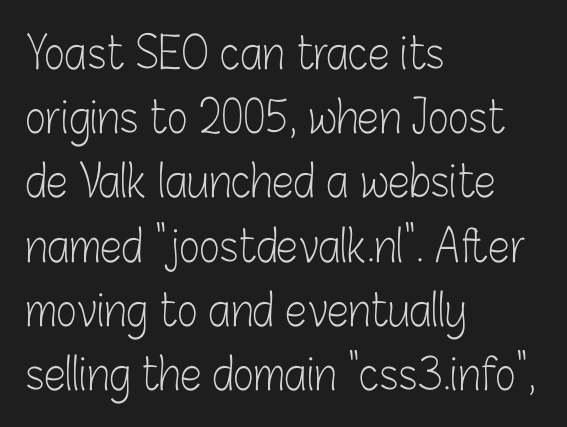
To sum up the face: it is a sans, with no serifs. The horizontal fit of the characters is conventional and even. Character widths vary here, with narrow letters taking less room than wide ones. Does the lettering tilt? It doesn't — this is upright. Visually the block forms a straight wall on the left and a jagged coastline on the right. Caption: face not bold, strokes unweighted.
